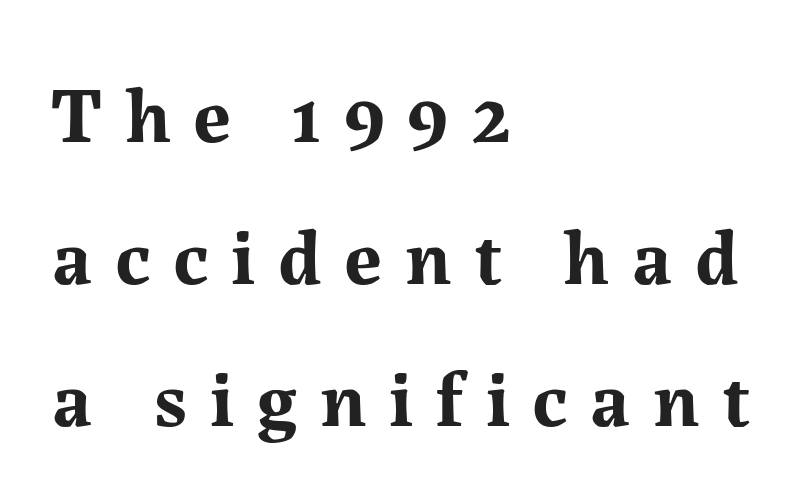
Small tapered or slab feet sit at the stroke ends, so this counts as serif. Descenders hang freely into open space. All the whitespace from short lines collects on the right. This sample has the flowing, uneven cadence of proportional lettering.
